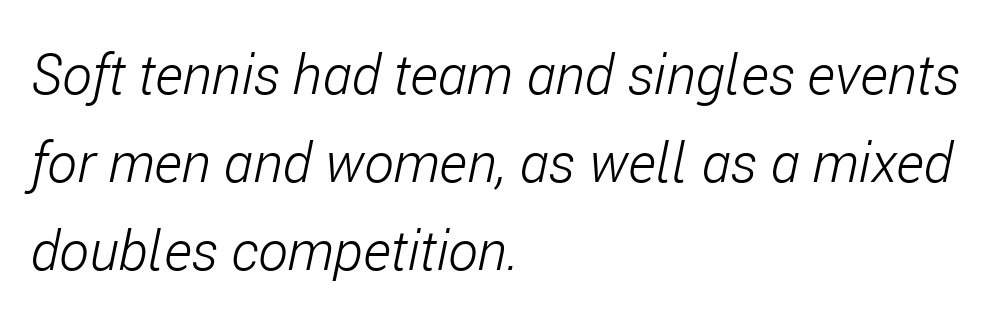
Q: Is the text bold? A: No.
Q: Is the text italic (slanted)? A: Yes, it leans right by about 11 degrees.
Q: Is the text underlined? A: No.
Q: How is the paragraph aligned? A: Left-aligned.
Q: Is the spacing between letters normal or unusually wide? A: Normal.
Q: Is the spacing between lines tight, normal or loose? A: Normal.
Q: Width (condensed, normal, or wide)? A: Condensed.
Q: Stroke contrast? A: Low.
Q: x-height? A: Medium.
Q: Monospaced? A: No.
